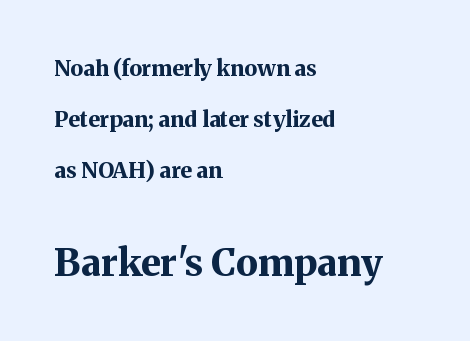
{"serif": "yes", "italic": "no", "bold": "yes", "weight": "bold", "width": "normal", "stroke_contrast": "medium", "x_height": "medium", "monospaced": "no", "underline": "no", "align": "left", "line_spacing": "loose", "line_spacing_ratio": 2.32, "letter_spacing": "normal", "letter_spacing_em": 0.0, "larger_block": "second", "size_ratio": 1.73, "glyph_px": 38}
